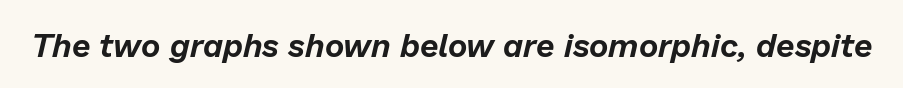
Q: Is the text italic (slanted)? A: Yes, it leans right by about 13 degrees.
Q: Is the text underlined? A: No.
Q: Is the spacing between letters normal or unusually wide? A: Normal.
Q: Width (condensed, normal, or wide)? A: Normal.
Q: Stroke contrast? A: Low.
Q: x-height? A: Medium.
Q: Monospaced? A: No.
